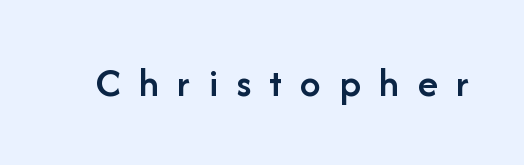
Classification — sans serif. You could only call the tracking loose — the letters float apart. Characters remain perfectly vertical along every line. Descender tails drop into unmarked territory. The strokes are fattened partway — semibold, not bold.
